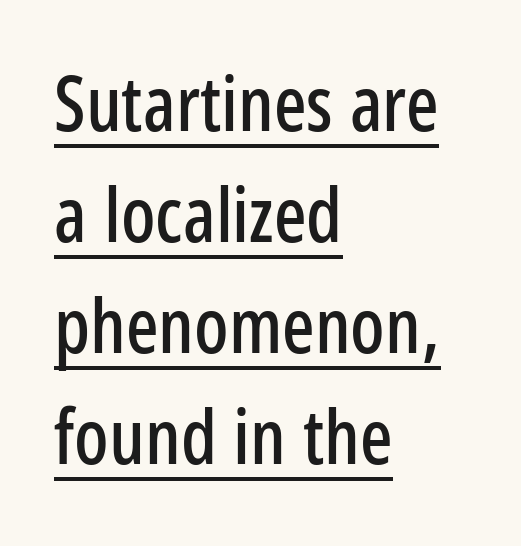
{"serif": "no", "italic": "no", "width": "condensed", "stroke_contrast": "low", "x_height": "medium", "monospaced": "no", "underline": "yes", "align": "left", "line_spacing": "normal", "line_spacing_ratio": 1.46, "letter_spacing": "normal", "letter_spacing_em": 0.0, "glyph_px": 76}
